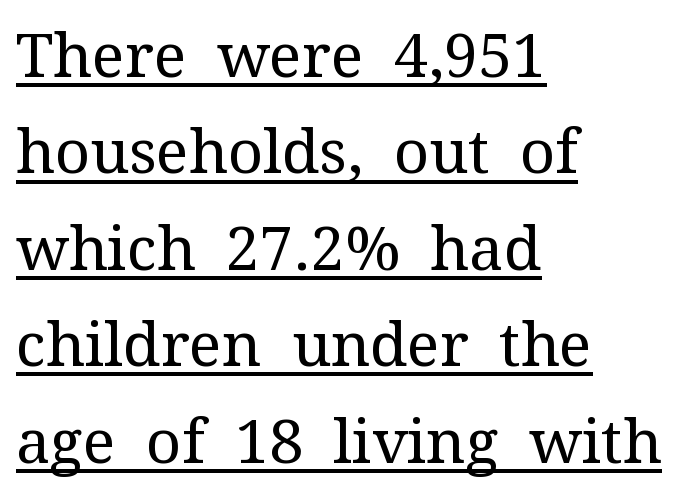
Q: Is the text bold? A: No.
Q: Is the text italic (slanted)? A: No, it is upright.
Q: Is the typeface a serif or a sans-serif typeface? A: Serif.
Q: Is the text underlined? A: Yes.
Q: How is the paragraph aligned? A: Left-aligned.
Q: Is the spacing between letters normal or unusually wide? A: Normal.
Q: Is the spacing between lines tight, normal or loose? A: Normal.
Q: Width (condensed, normal, or wide)? A: Normal.
Q: Stroke contrast? A: Medium.
Q: x-height? A: Medium.
Q: Monospaced? A: No.
